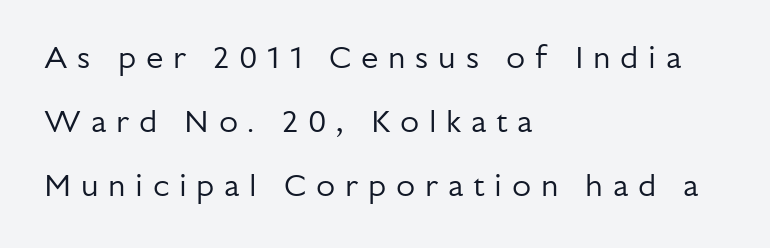
If you measured baseline to baseline, you'd find a long distance. Plain, unruled lines of type. The lettering stays uniformly vertical, giving the passage a roman look. Do the characters align in a grid? No, the font is proportional. The horizontal fit of the characters is loose and conspicuously gappy.
